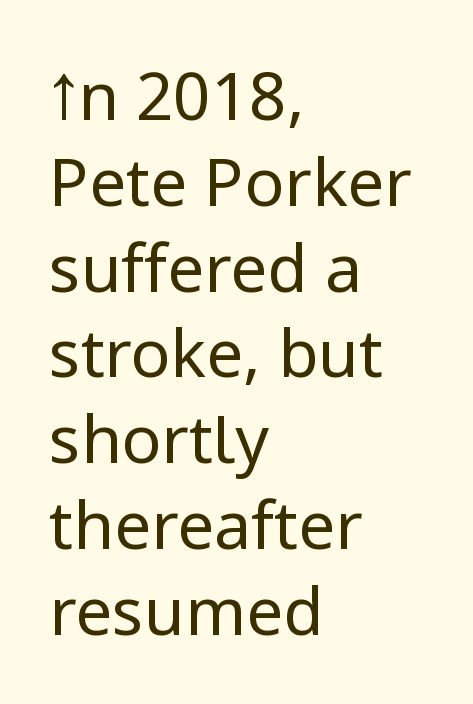
{"serif": "no", "italic": "no", "bold": "no", "weight": "regular", "width": "normal", "stroke_contrast": "low", "x_height": "medium", "monospaced": "no", "underline": "no", "align": "left", "line_spacing": "normal", "line_spacing_ratio": 1.3, "letter_spacing": "normal", "letter_spacing_em": 0.0, "glyph_px": 66}
